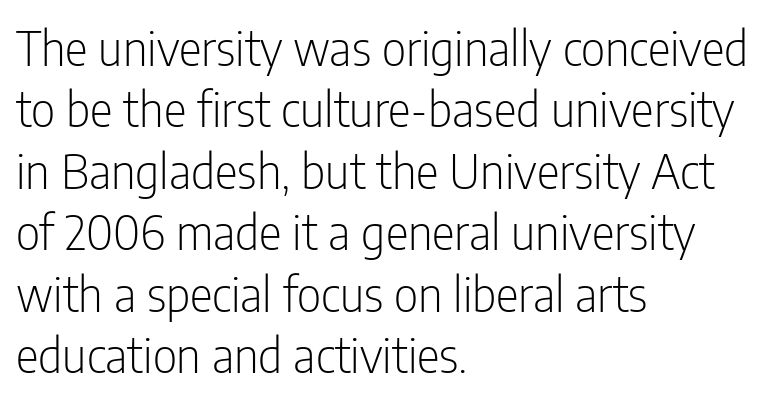
Q: Is the text bold? A: No.
Q: Is the text italic (slanted)? A: No, it is upright.
Q: Is the typeface a serif or a sans-serif typeface? A: Sans-serif.
Q: Is the text underlined? A: No.
Q: How is the paragraph aligned? A: Left-aligned.
Q: Is the spacing between letters normal or unusually wide? A: Normal.
Q: Is the spacing between lines tight, normal or loose? A: Normal.
Q: Width (condensed, normal, or wide)? A: Condensed.
Q: Stroke contrast? A: Low.
Q: x-height? A: Medium.
Q: Monospaced? A: No.
